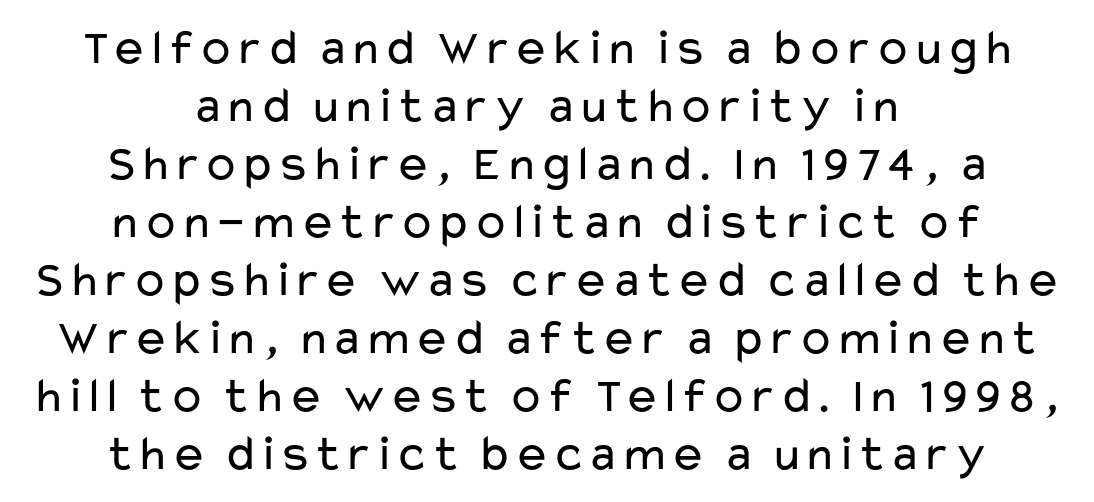
{"serif": "no", "italic": "no", "bold": "no", "weight": "regular", "width": "wide", "stroke_contrast": "low", "x_height": "medium", "monospaced": "no", "underline": "no", "align": "center", "line_spacing_ratio": 1.16, "letter_spacing": "normal", "letter_spacing_em": 0.0, "glyph_px": 50}
